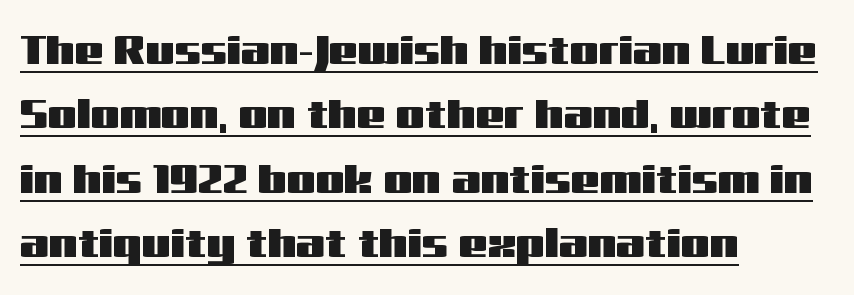
Like a heading marked for emphasis, these lines bear an underscore. You can tell from the bare stems that sans-serif type was used. The rag falls on the right side of this text block. Does the leading feel generous? No, just average. The lettering holds an erect, upright posture throughout.
